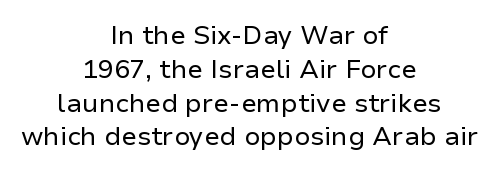
The image shows 26 px text type, upright; set centered, normal line spacing (1.3x), normal letter spacing, not underlined.
